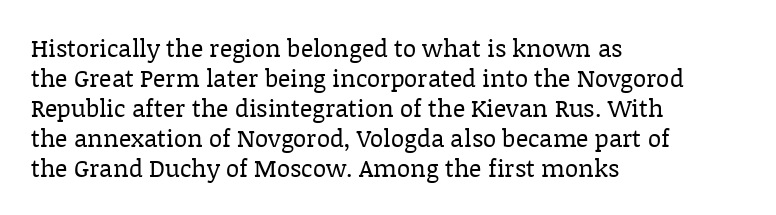
Q: Is the text bold? A: No.
Q: Is the text italic (slanted)? A: No, it is upright.
Q: Is the text underlined? A: No.
Q: How is the paragraph aligned? A: Left-aligned.
Q: Is the spacing between letters normal or unusually wide? A: Normal.
Q: Is the spacing between lines tight, normal or loose? A: Normal.
